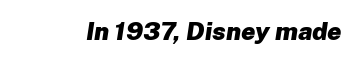
The image shows 25 px bold type, italic (leaning right); set normal letter spacing, not underlined.
